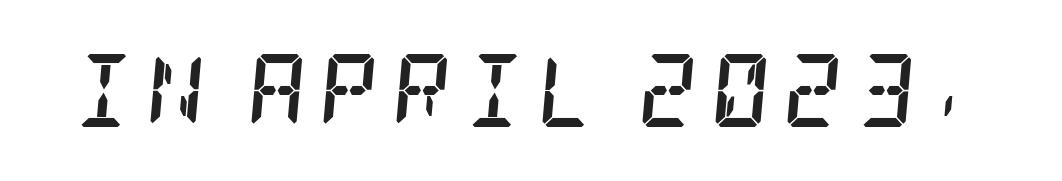
The passage shown is not underscored anywhere. In terms of letterform style, serifs are clearly present. The characters look thick and weighty, a clear bold. Every character sits at an angle, as italics do.
